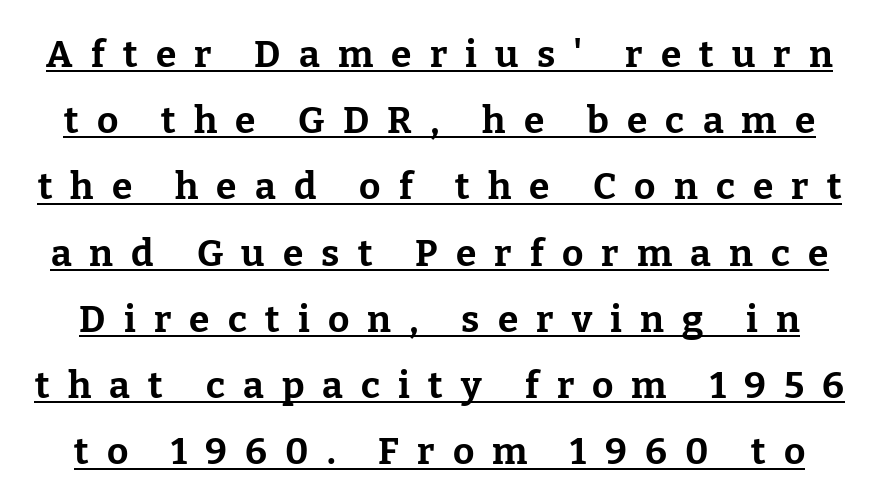
{"serif": "yes", "italic": "no", "bold": "yes", "weight": "bold", "width": "normal", "stroke_contrast": "low", "x_height": "medium", "monospaced": "no", "underline": "yes", "line_spacing_ratio": 1.79, "letter_spacing": "wide", "letter_spacing_em": 0.49, "glyph_px": 37}
